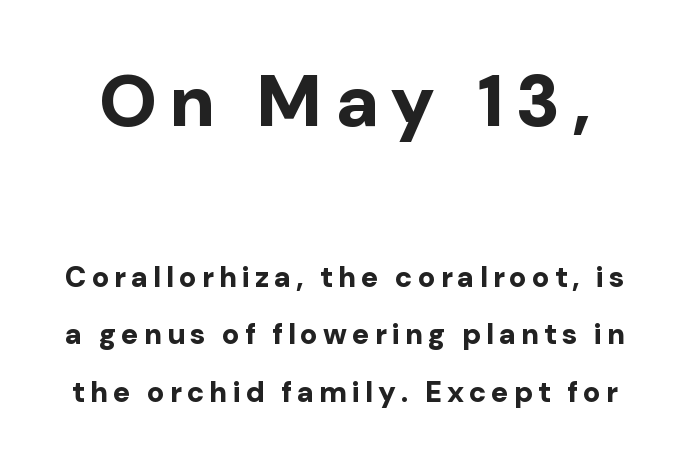
Q: Is the text bold? A: Yes.
Q: Is the text italic (slanted)? A: No, it is upright.
Q: Is the typeface a serif or a sans-serif typeface? A: Sans-serif.
Q: Is the text underlined? A: No.
Q: Is the spacing between lines tight, normal or loose? A: Loose.
Q: Which block of text is set in a larger size, the first (top) or the second (bottom)? A: The first (top) one.
Q: Width (condensed, normal, or wide)? A: Normal.
Q: Stroke contrast? A: Low.
Q: x-height? A: Medium.
Q: Monospaced? A: No.
